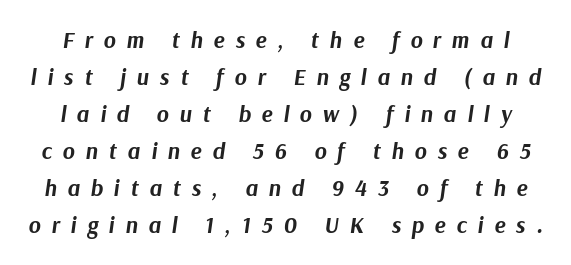
Q: Is the text bold? A: Yes.
Q: Is the text italic (slanted)? A: Yes, it leans right by about 9 degrees.
Q: Is the text underlined? A: No.
Q: Is the spacing between letters normal or unusually wide? A: Unusually wide.
Q: Is the spacing between lines tight, normal or loose? A: Normal.
